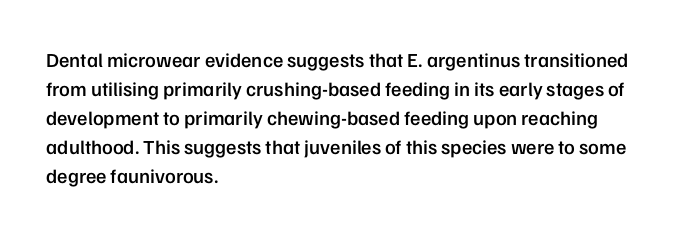
The typography opts for an upright posture over an oblique one. Descenders hang freely into open space. These lines sit exactly where default settings would place them. Stroke thickness is moderately raised; the sample reads as semibold. What stands out about the letter spacing? Nothing — it is the standard amount.
